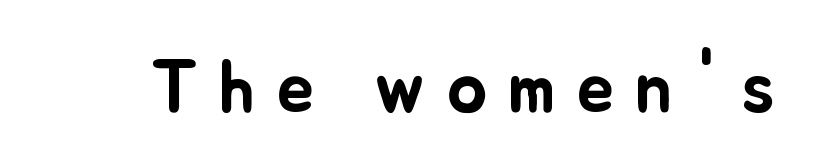
Do the characters align in a grid? No, the font is proportional. This rendering widens character spacing well past its baseline value. Posture: vertical. No word sits above an underline.
